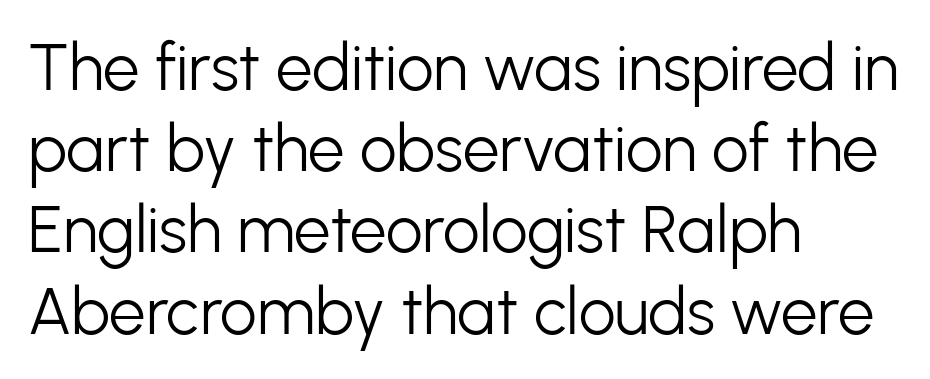
Do the characters align in a grid? No, the font is proportional. Between one letter and the next there's only the usual sliver of space. If you drew a line through each stem, it would be perfectly vertical. Compared with a centered layout, this one pins lines to the left instead. The leading is moderate, giving the passage an even texture.
